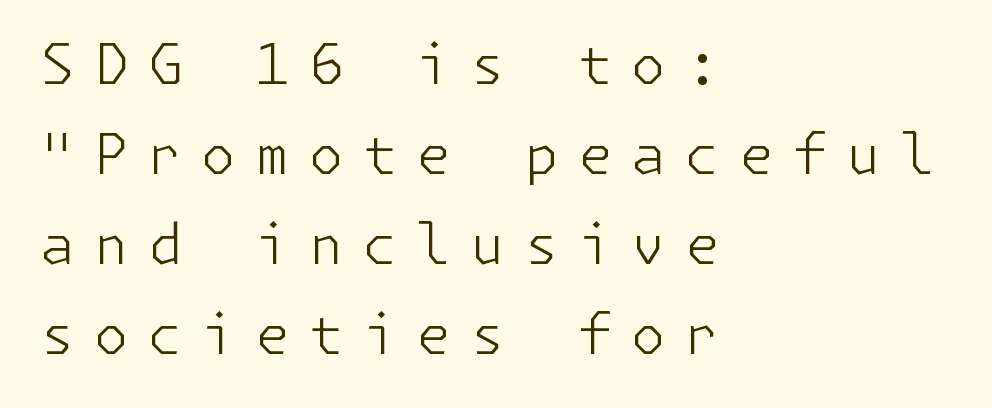
You could only call the tracking loose — the letters float apart. If you drew a line through each stem, it would be perfectly vertical. The letters look calm and open, with moderate or lighter stems. The characters display no serif detailing; their extremities are plain. Notice how the passage keeps a crisp vertical edge on the left only. The glyphs are unaccompanied by any horizontal stroke below them.
